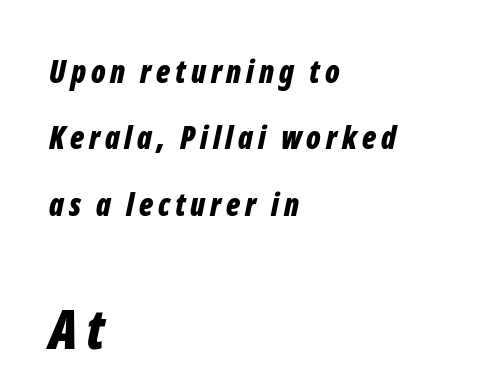
Q: Is the text bold? A: Yes.
Q: Is the text italic (slanted)? A: Yes, it leans right by about 12 degrees.
Q: Is the text underlined? A: No.
Q: How is the paragraph aligned? A: Left-aligned.
Q: Is the spacing between lines tight, normal or loose? A: Loose.
Q: Which block of text is set in a larger size, the first (top) or the second (bottom)? A: The second (bottom) one.
Q: Width (condensed, normal, or wide)? A: Condensed.
Q: Stroke contrast? A: Low.
Q: x-height? A: Medium.
Q: Monospaced? A: No.
